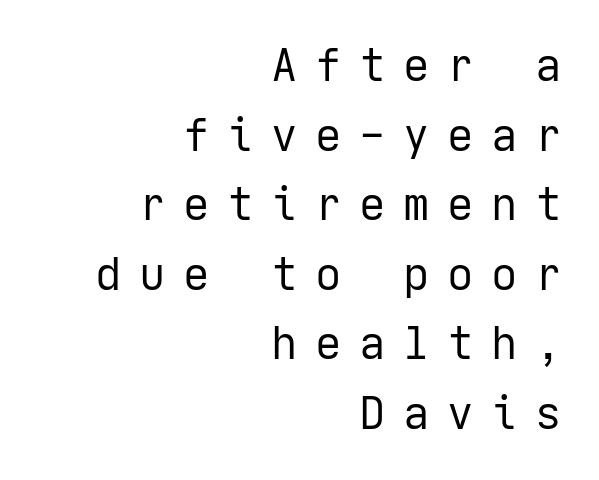
{"serif": "no", "italic": "no", "bold": "no", "weight": "regular", "width": "normal", "stroke_contrast": "low", "x_height": "medium", "underline": "no", "align": "right", "line_spacing": "normal", "line_spacing_ratio": 1.58, "letter_spacing": "wide", "letter_spacing_em": 0.4, "glyph_px": 44}
